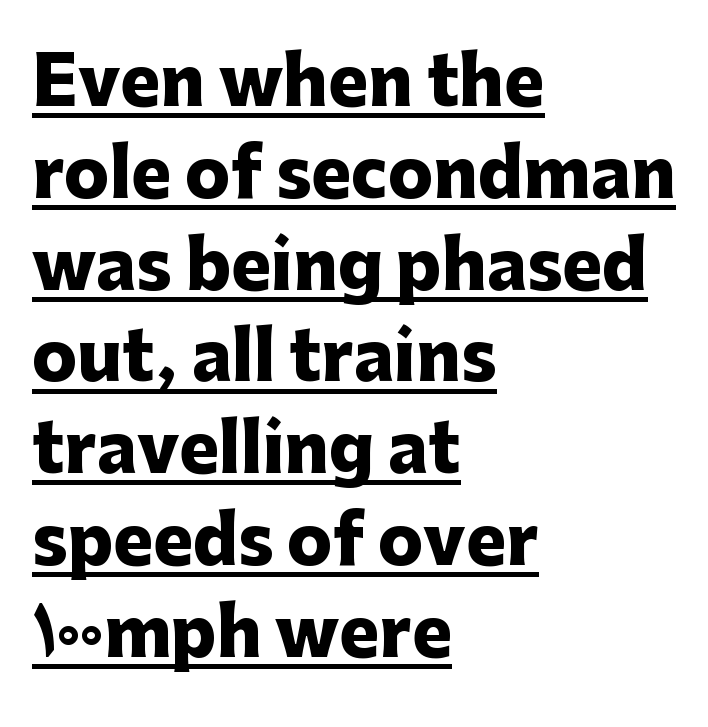
Q: Is the text bold? A: Yes.
Q: Is the text italic (slanted)? A: No, it is upright.
Q: Is the typeface a serif or a sans-serif typeface? A: Sans-serif.
Q: Is the text underlined? A: Yes.
Q: How is the paragraph aligned? A: Left-aligned.
Q: Is the spacing between letters normal or unusually wide? A: Normal.
Q: Is the spacing between lines tight, normal or loose? A: Normal.
Q: Width (condensed, normal, or wide)? A: Normal.
Q: Stroke contrast? A: Low.
Q: x-height? A: Medium.
Q: Monospaced? A: No.
